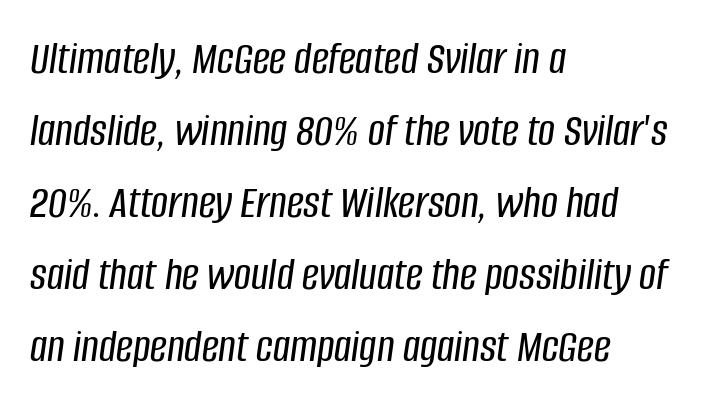
{"italic": "yes", "lean": "right", "slant_degrees": 8, "width": "condensed", "stroke_contrast": "low", "x_height": "large", "monospaced": "no", "underline": "no", "align": "left", "line_spacing": "normal", "line_spacing_ratio": 1.53, "letter_spacing": "normal", "letter_spacing_em": 0.0, "glyph_px": 47}
